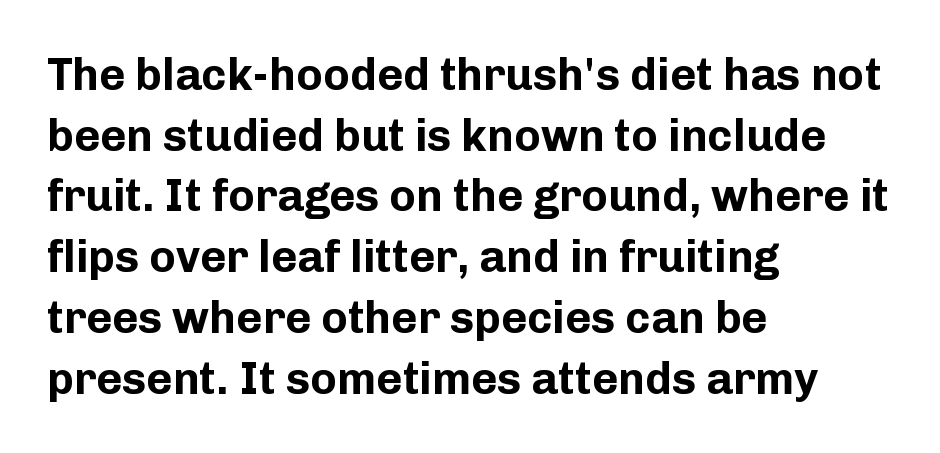
{"serif": "no", "italic": "no", "bold": "yes", "weight": "bold", "width": "normal", "stroke_contrast": "low", "x_height": "medium", "monospaced": "no", "underline": "no", "align": "left", "line_spacing": "normal", "line_spacing_ratio": 1.35, "letter_spacing": "normal", "letter_spacing_em": 0.0, "glyph_px": 45}
